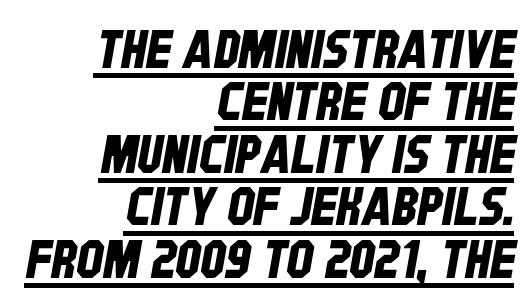
Each letter keeps its own natural width here, so spacing adapts to shape. The characters display no serif detailing; their extremities are plain. The specimen includes a rule beneath the text block's lines. The gaps between neighbouring characters are ordinary and unremarkable. The space between consecutive lines is stingy.
